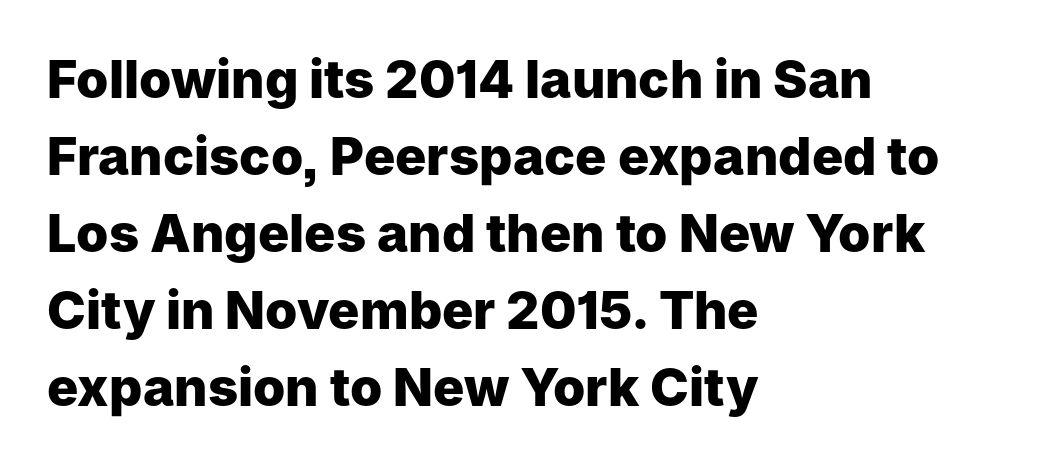
Q: Is the text bold? A: Yes.
Q: Is the text italic (slanted)? A: No, it is upright.
Q: Is the typeface a serif or a sans-serif typeface? A: Sans-serif.
Q: Is the text underlined? A: No.
Q: How is the paragraph aligned? A: Left-aligned.
Q: Is the spacing between letters normal or unusually wide? A: Normal.
Q: Is the spacing between lines tight, normal or loose? A: Normal.
Q: Width (condensed, normal, or wide)? A: Normal.
Q: Stroke contrast? A: Low.
Q: x-height? A: Medium.
Q: Monospaced? A: No.
